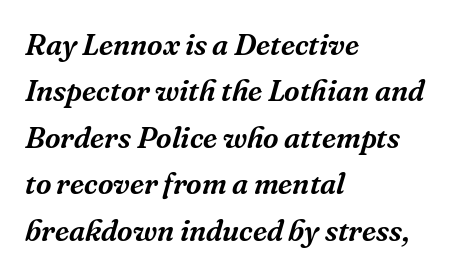
Observe the serifs anchoring each vertical stroke in this sample. The passage is arranged the way most books set body copy — flush left. The gaps between neighbouring characters are ordinary and unremarkable. It's the slanting kind of type. Looks like regular typesetting: each glyph gets only the width it needs.
